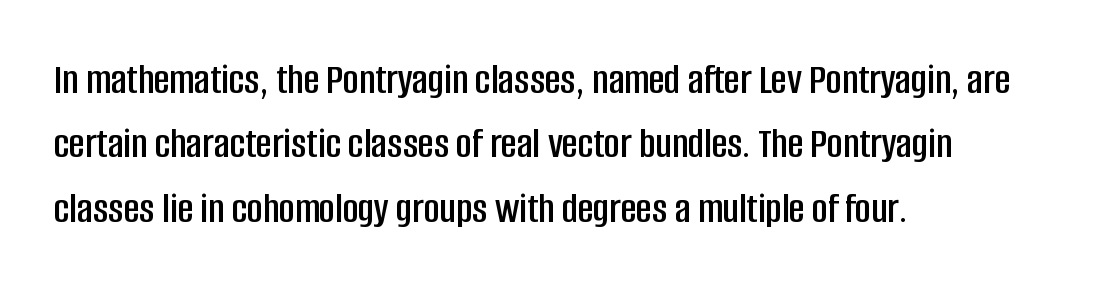
Q: Is the text italic (slanted)? A: No, it is upright.
Q: Is the typeface a serif or a sans-serif typeface? A: Sans-serif.
Q: Is the text underlined? A: No.
Q: How is the paragraph aligned? A: Left-aligned.
Q: Is the spacing between letters normal or unusually wide? A: Normal.
Q: Is the spacing between lines tight, normal or loose? A: Normal.
Q: Width (condensed, normal, or wide)? A: Condensed.
Q: Stroke contrast? A: Low.
Q: x-height? A: Large.
Q: Monospaced? A: No.
